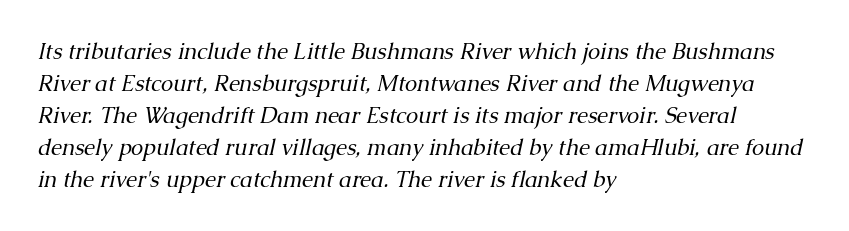
The image shows 22 px text type, italic (leaning right); set left-aligned, normal line spacing (1.45x), normal letter spacing, not underlined.
